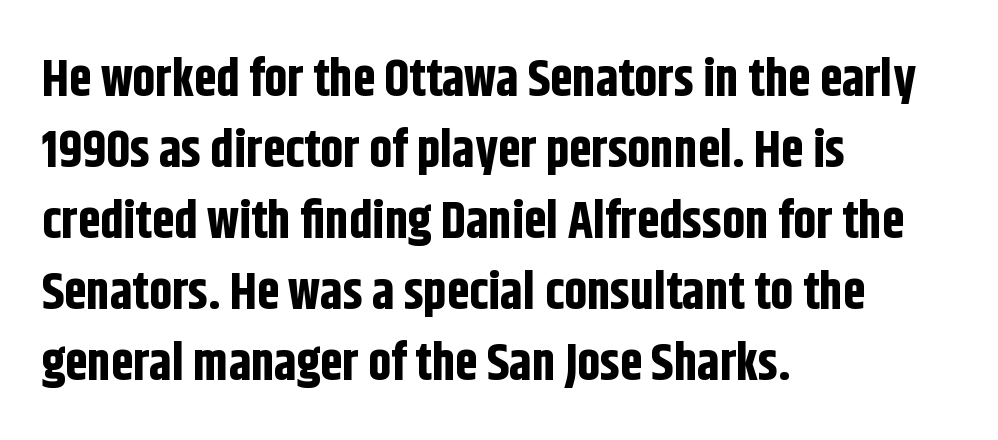
Does extra space separate the letters? No, they use regular spacing. Each letter's strokes conclude bluntly, with no projecting serifs. Upright lettering throughout. One glance says typical: line gaps are just what's usual. Does the copy run flush right? No — it runs flush left. The glyphs have the mass of a bold cut.
